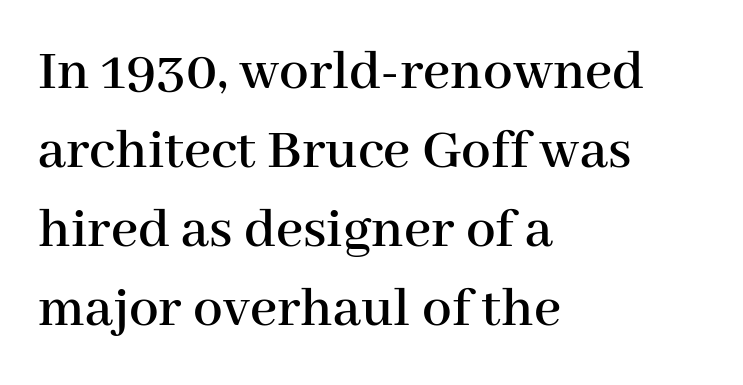
Q: Is the text italic (slanted)? A: No, it is upright.
Q: Is the typeface a serif or a sans-serif typeface? A: Serif.
Q: Is the text underlined? A: No.
Q: How is the paragraph aligned? A: Left-aligned.
Q: Is the spacing between letters normal or unusually wide? A: Normal.
Q: Is the spacing between lines tight, normal or loose? A: Normal.
Q: Width (condensed, normal, or wide)? A: Normal.
Q: Stroke contrast? A: High.
Q: x-height? A: Medium.
Q: Monospaced? A: No.
